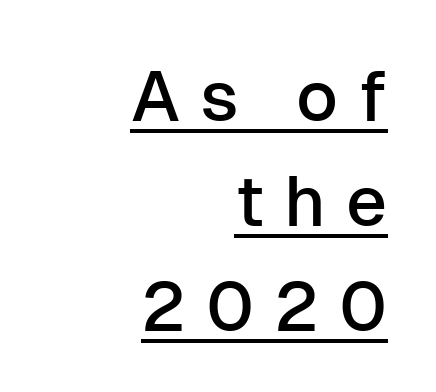
Q: Is the text italic (slanted)? A: No, it is upright.
Q: Is the typeface a serif or a sans-serif typeface? A: Sans-serif.
Q: Is the text underlined? A: Yes.
Q: How is the paragraph aligned? A: Right-aligned.
Q: Is the spacing between letters normal or unusually wide? A: Unusually wide.
Q: Is the spacing between lines tight, normal or loose? A: Normal.
Q: Width (condensed, normal, or wide)? A: Normal.
Q: Stroke contrast? A: Low.
Q: x-height? A: Medium.
Q: Monospaced? A: No.
